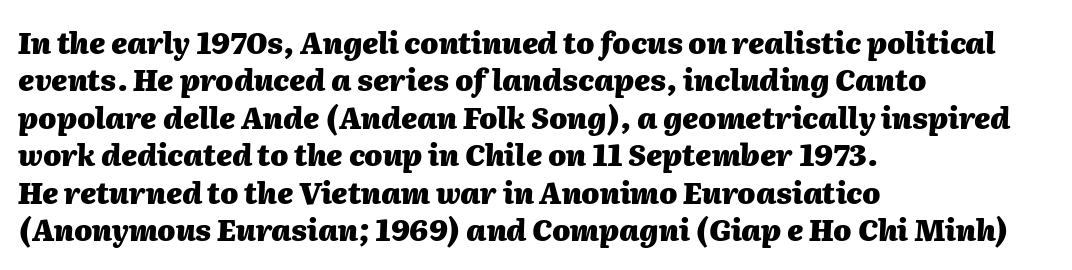
{"italic": "yes", "lean": "right", "slant_degrees": 2, "bold": "yes", "weight": "heavy", "width": "normal", "stroke_contrast": "medium", "x_height": "medium", "monospaced": "no", "underline": "no", "align": "left", "line_spacing": "normal", "line_spacing_ratio": 1.29, "letter_spacing": "normal", "letter_spacing_em": 0.0, "glyph_px": 29}
